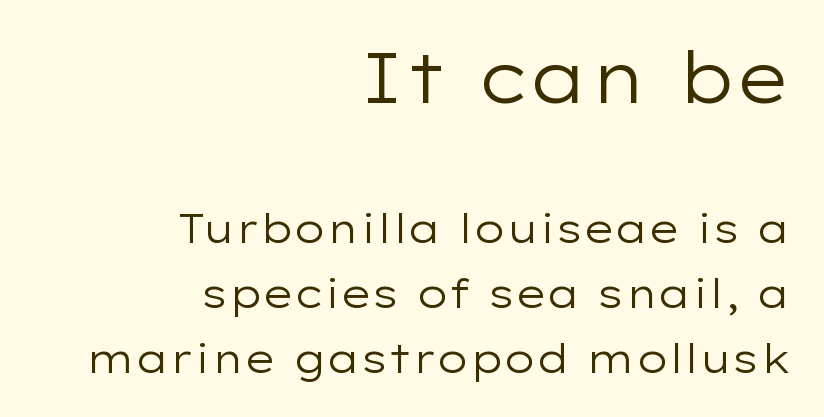
Line endings align vertically; line beginnings do not. Leading: standard. In terms of posture, this sample is upright. Letter spacing: default. Stroke terminals: plain, sans-serif.
